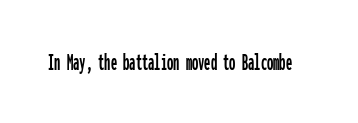
If you drew a line through each stem, it would be perfectly vertical. Characters follow at the spacing the type designer built in. The words here are not underlined.
